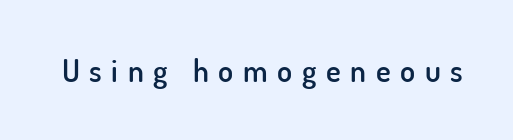
{"serif": "no", "italic": "no", "bold": "semi", "weight": "semibold", "width": "normal", "stroke_contrast": "low", "x_height": "small", "monospaced": "no", "underline": "no", "letter_spacing": "wide", "letter_spacing_em": 0.31, "glyph_px": 31}
